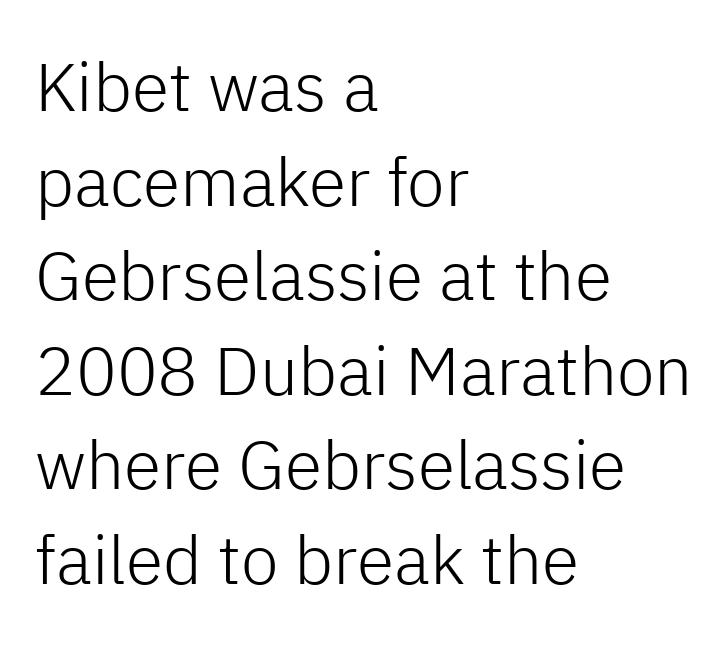
{"serif": "no", "italic": "no", "bold": "no", "weight": "light", "width": "normal", "stroke_contrast": "low", "x_height": "medium", "monospaced": "no", "underline": "no", "align": "left", "line_spacing": "normal", "line_spacing_ratio": 1.39, "letter_spacing": "normal", "letter_spacing_em": 0.0, "glyph_px": 68}
